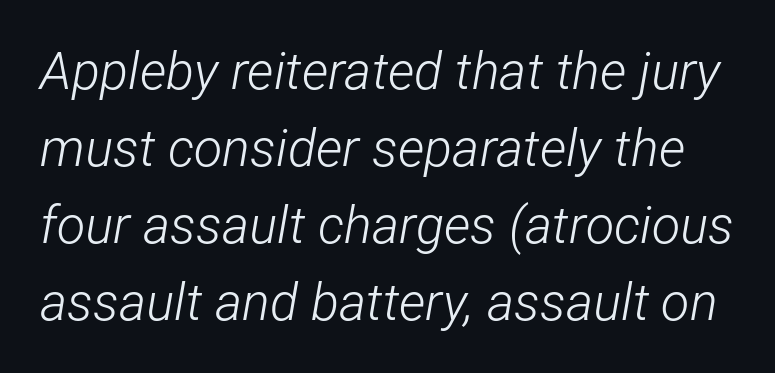
Q: Is the text bold? A: No.
Q: Is the text italic (slanted)? A: Yes, it leans right by about 12 degrees.
Q: Is the text underlined? A: No.
Q: Is the spacing between letters normal or unusually wide? A: Normal.
Q: Is the spacing between lines tight, normal or loose? A: Normal.
Q: Width (condensed, normal, or wide)? A: Condensed.
Q: Stroke contrast? A: Low.
Q: x-height? A: Medium.
Q: Monospaced? A: No.
